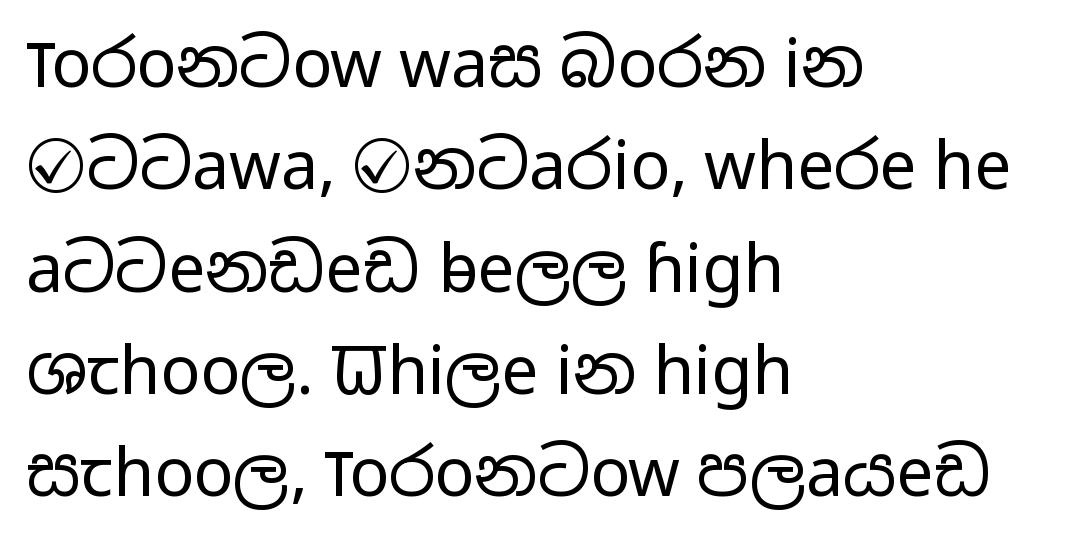
Q: Is the text bold? A: No.
Q: Is the text italic (slanted)? A: No, it is upright.
Q: Is the typeface a serif or a sans-serif typeface? A: Sans-serif.
Q: Is the text underlined? A: No.
Q: How is the paragraph aligned? A: Left-aligned.
Q: Is the spacing between letters normal or unusually wide? A: Normal.
Q: Is the spacing between lines tight, normal or loose? A: Normal.
Q: Width (condensed, normal, or wide)? A: Wide.
Q: Stroke contrast? A: Low.
Q: x-height? A: Medium.
Q: Monospaced? A: No.
